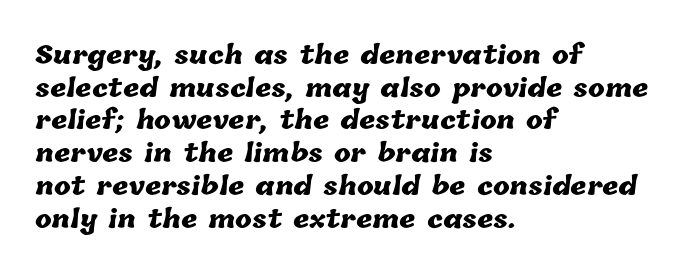
The image shows 25 px bold type; set left-aligned, normal line spacing (1.31x), normal letter spacing, not underlined.
